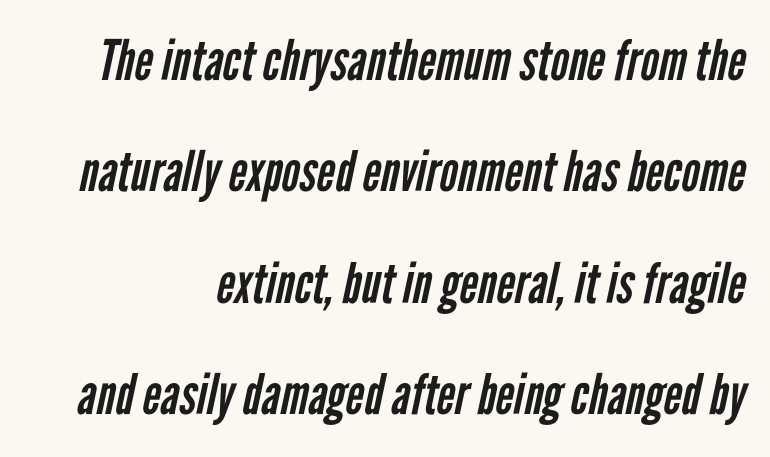
The space directly below the letters is spotless. Are there feet on the stems? There aren't — it's a sans. Horizontal alignment here is rightward, an uncommon choice for prose. Is the letter spacing exaggerated? No — it looks like the ordinary default. Varying glyph widths throughout — classic text-font behaviour.
